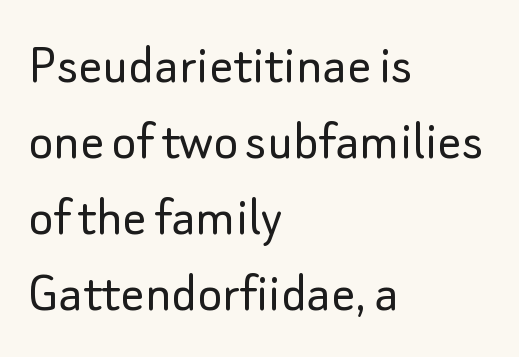
The image shows 59 px light sans-serif type, upright; set left-aligned, normal line spacing (1.29x), normal letter spacing, not underlined; low stroke contrast and a small x-height.
